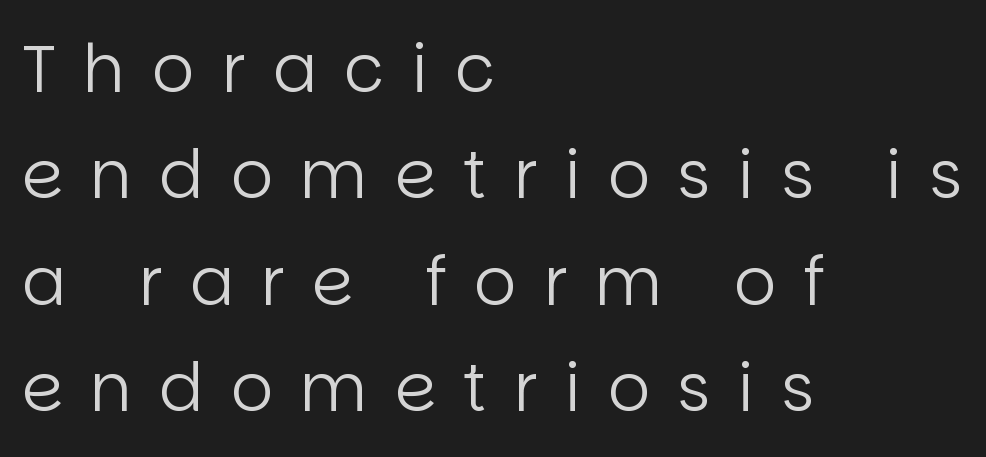
The image shows 66 px regular-weight sans-serif type, upright; set left-aligned, normal line spacing (1.61x), unusually wide letter spacing (+0.41 em), not underlined; low stroke contrast and a large x-height.
